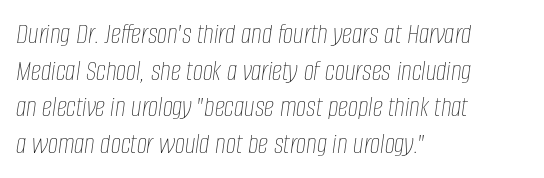
Italic? Definitely — the glyphs are oblique. The letters advance in unequal steps, a hallmark of proportional type. If you measured baseline to baseline, you'd find a middling distance. Compared with typical body copy, the letter spacing here is the same. The strip under each line holds only bare page.
